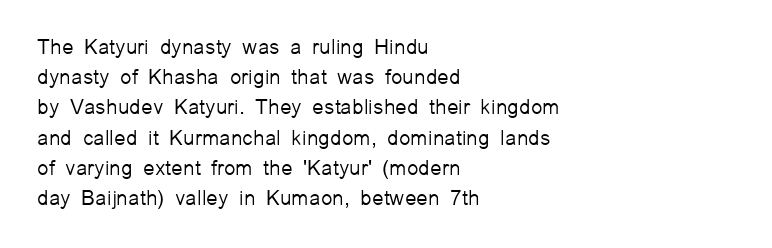
{"italic": "no", "bold": "no", "underline": "no", "align": "left", "line_spacing": "normal", "line_spacing_ratio": 1.44, "letter_spacing": "normal", "letter_spacing_em": 0.0, "glyph_px": 21}
